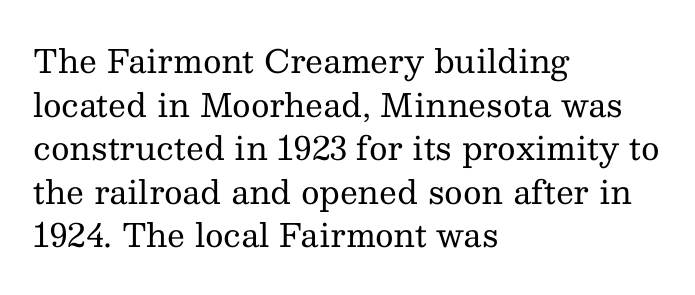
Each letter keeps its own natural width here, so spacing adapts to shape. Tall strokes in this sample are plumb rather than angled. Does the type have serifs? Yes, each stem ends in a small foot. No heavy texture on the line: the type isn't bold.
